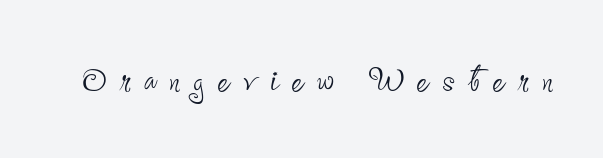
Grotesque or geometric, the face here clearly has no serifs. Looks like regular typesetting: each glyph gets only the width it needs. Summary of weight: not heavy and not bold. The tracking reads as deliberately expanded to a designer's eye.
